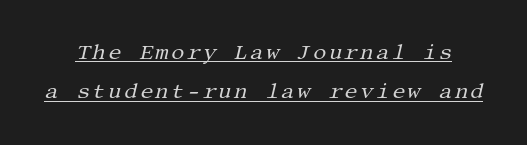
The image shows 21 px text type, italic (leaning right); set line spacing 1.87x, underlined.
